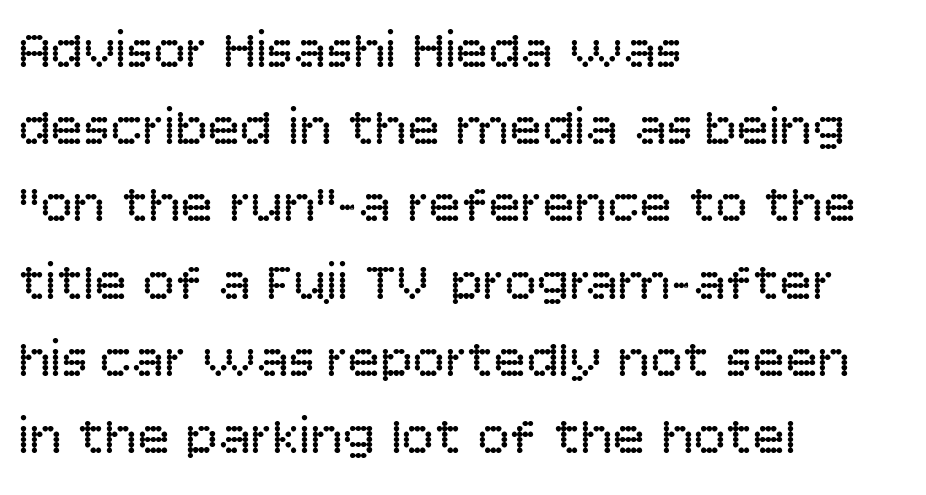
Q: Is the text bold? A: No.
Q: Is the text italic (slanted)? A: No, it is upright.
Q: Is the typeface a serif or a sans-serif typeface? A: Sans-serif.
Q: Is the text underlined? A: No.
Q: How is the paragraph aligned? A: Left-aligned.
Q: Is the spacing between letters normal or unusually wide? A: Normal.
Q: Is the spacing between lines tight, normal or loose? A: Normal.
Q: Width (condensed, normal, or wide)? A: Normal.
Q: Stroke contrast? A: Low.
Q: x-height? A: Large.
Q: Monospaced? A: No.
